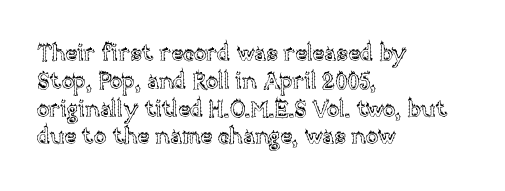
The image shows 23 px text type, upright; set left-aligned, line spacing 1.21x, normal letter spacing, not underlined.
